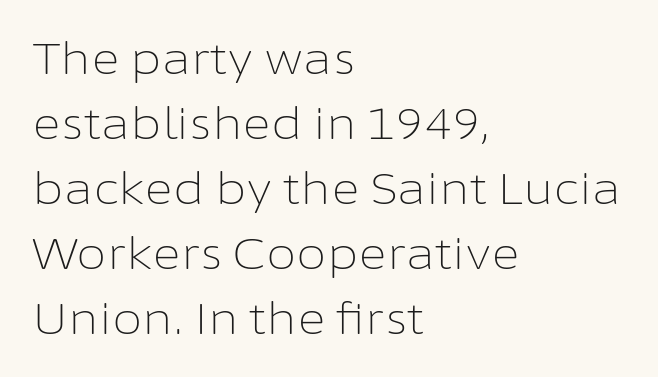
Q: Is the text bold? A: No.
Q: Is the text italic (slanted)? A: No, it is upright.
Q: Is the typeface a serif or a sans-serif typeface? A: Sans-serif.
Q: Is the text underlined? A: No.
Q: How is the paragraph aligned? A: Left-aligned.
Q: Is the spacing between letters normal or unusually wide? A: Normal.
Q: Is the spacing between lines tight, normal or loose? A: Normal.
Q: Width (condensed, normal, or wide)? A: Normal.
Q: Stroke contrast? A: Low.
Q: x-height? A: Medium.
Q: Monospaced? A: No.
